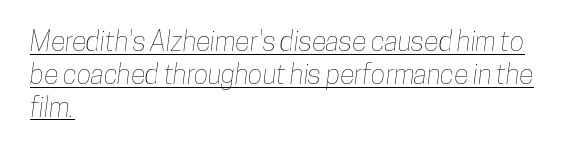
{"underline": "yes", "align": "left", "line_spacing_ratio": 1.22, "letter_spacing": "normal", "letter_spacing_em": 0.0, "glyph_px": 27}
